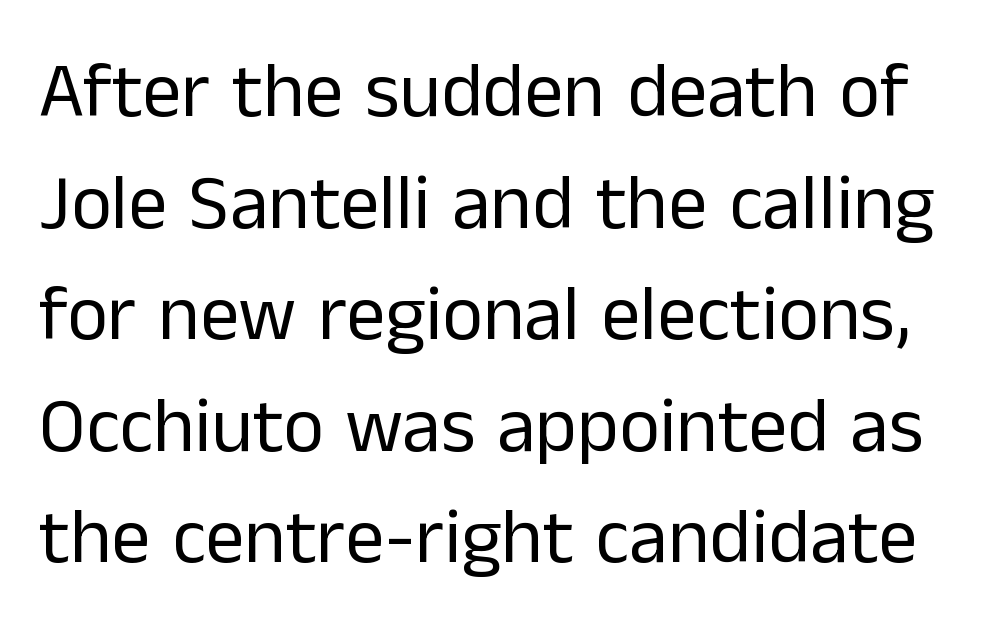
Default kerning and tracking; the words read as compact shapes. Reading down the column, the eye jumps a familiar distance to each next line. It's the straight-up-and-down kind of type. The font is comparable to plain body text, perhaps lighter.
